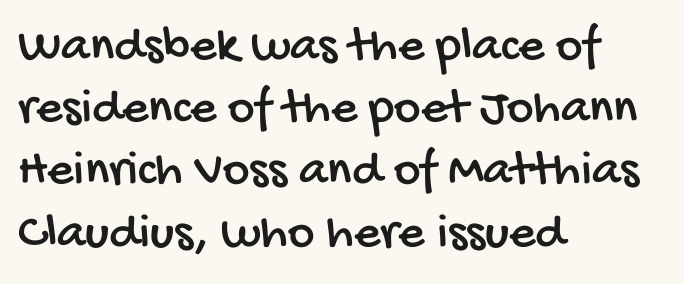
The image shows 51 px condensed sans-serif type; set left-aligned, line spacing 1.22x, normal letter spacing, not underlined; low stroke contrast and a large x-height.
